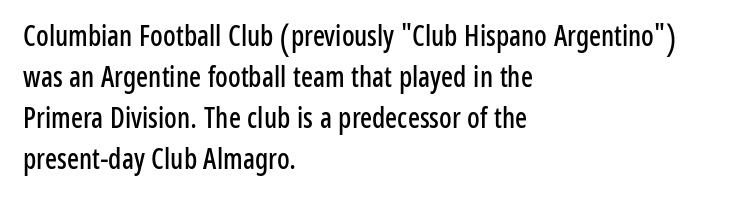
Q: Is the text italic (slanted)? A: No, it is upright.
Q: Is the typeface a serif or a sans-serif typeface? A: Sans-serif.
Q: Is the text underlined? A: No.
Q: How is the paragraph aligned? A: Left-aligned.
Q: Is the spacing between letters normal or unusually wide? A: Normal.
Q: Is the spacing between lines tight, normal or loose? A: Normal.
Q: Width (condensed, normal, or wide)? A: Condensed.
Q: Stroke contrast? A: Low.
Q: x-height? A: Medium.
Q: Monospaced? A: No.
